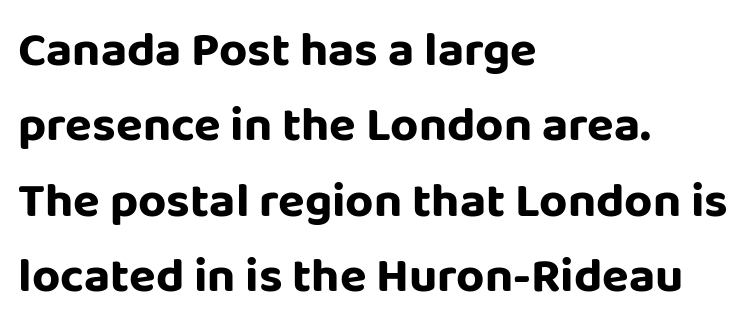
{"serif": "no", "italic": "no", "width": "normal", "stroke_contrast": "low", "x_height": "large", "monospaced": "no", "underline": "no", "align": "left", "line_spacing": "normal", "line_spacing_ratio": 1.54, "letter_spacing": "normal", "letter_spacing_em": 0.0, "glyph_px": 49}
